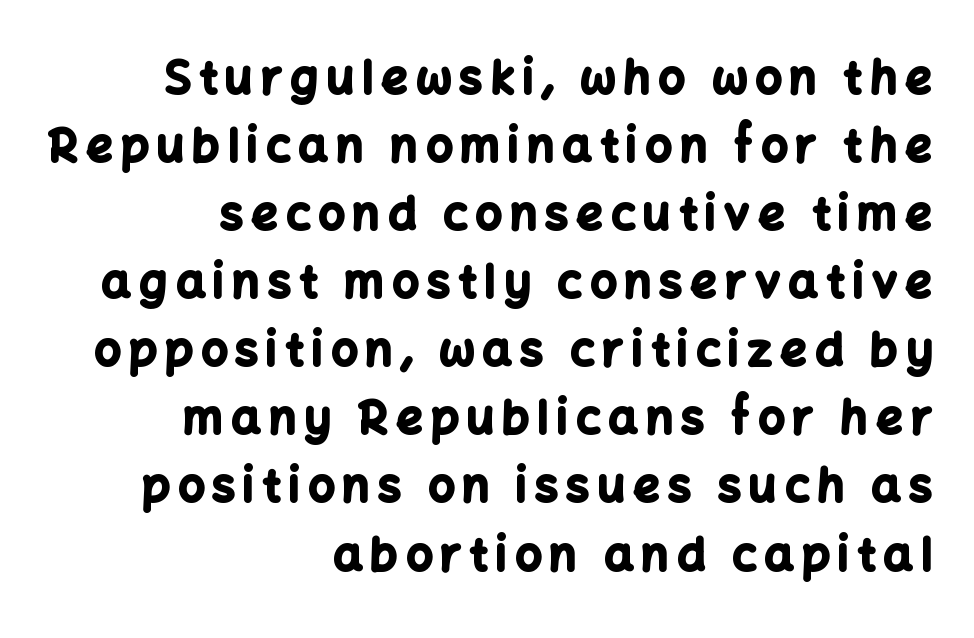
{"serif": "no", "italic": "no", "bold": "yes", "weight": "bold", "width": "normal", "stroke_contrast": "low", "x_height": "medium", "monospaced": "no", "underline": "no", "align": "right", "line_spacing": "normal", "line_spacing_ratio": 1.48, "glyph_px": 46}
